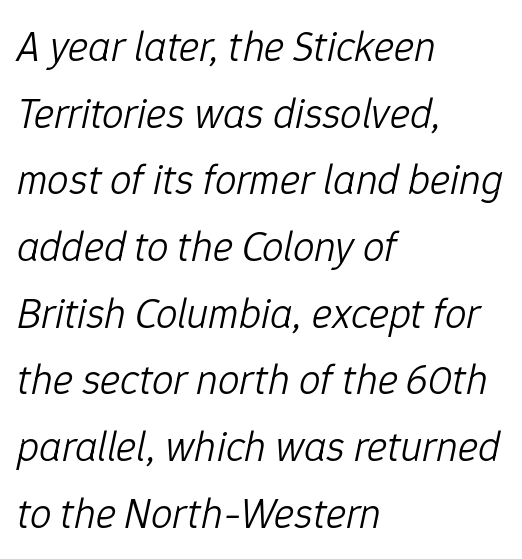
Descenders hang freely into open space. These lines were composed using italics. The rendering anchors every line to the left-hand side. Weight: not bold — regular or lighter.
